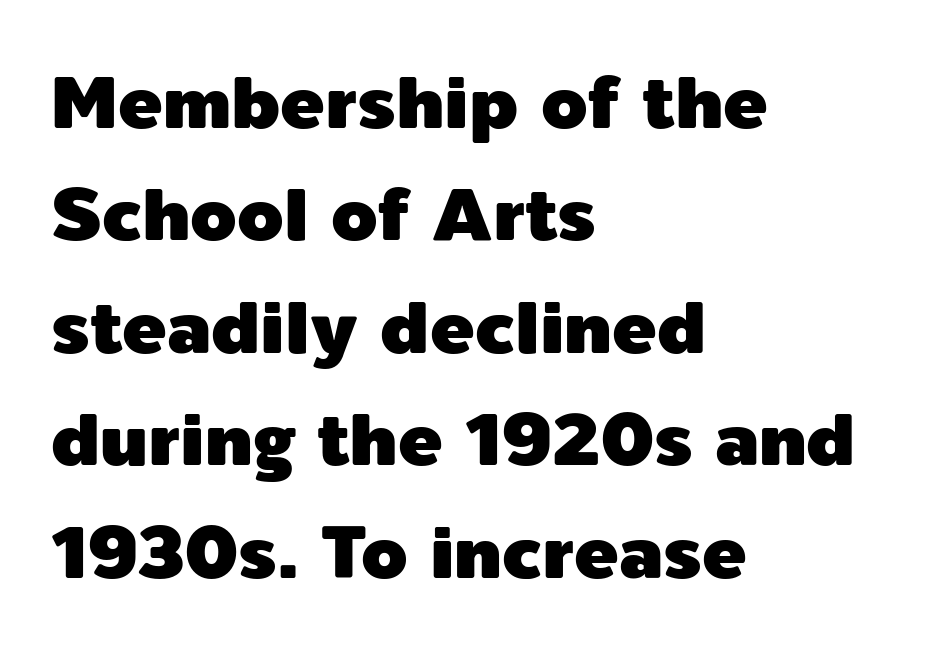
Q: Is the text italic (slanted)? A: No, it is upright.
Q: Is the typeface a serif or a sans-serif typeface? A: Sans-serif.
Q: Is the text underlined? A: No.
Q: How is the paragraph aligned? A: Left-aligned.
Q: Is the spacing between letters normal or unusually wide? A: Normal.
Q: Is the spacing between lines tight, normal or loose? A: Normal.
Q: Width (condensed, normal, or wide)? A: Normal.
Q: x-height? A: Medium.
Q: Monospaced? A: No.
